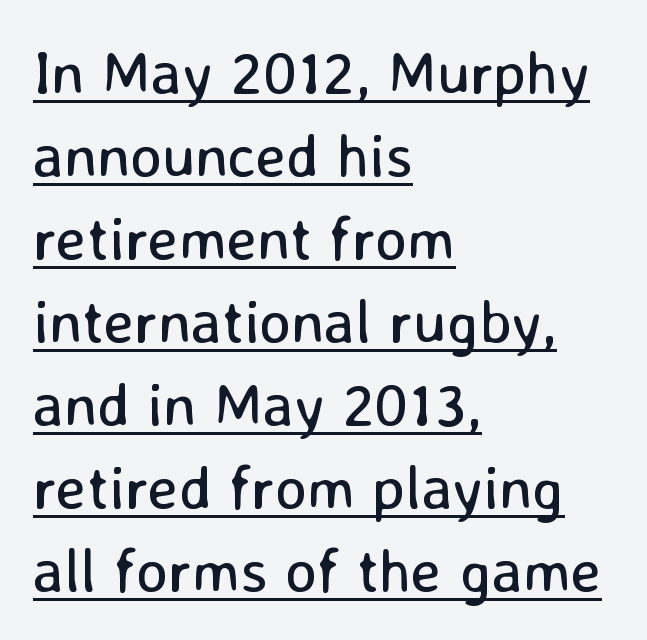
Q: Is the text bold? A: No.
Q: Is the text italic (slanted)? A: No, it is upright.
Q: Is the typeface a serif or a sans-serif typeface? A: Sans-serif.
Q: Is the text underlined? A: Yes.
Q: How is the paragraph aligned? A: Left-aligned.
Q: Is the spacing between letters normal or unusually wide? A: Normal.
Q: Is the spacing between lines tight, normal or loose? A: Normal.
Q: Width (condensed, normal, or wide)? A: Normal.
Q: Stroke contrast? A: Low.
Q: x-height? A: Medium.
Q: Monospaced? A: No.
